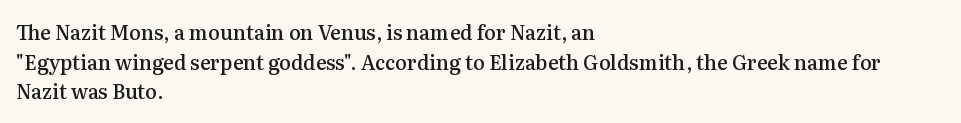
Descender tails drop into unmarked territory. Students, note that the glyphs here touch the page at normal intervals. Whoever set this chose a conventional vertical rhythm. These lines were composed using upright roman letters.
